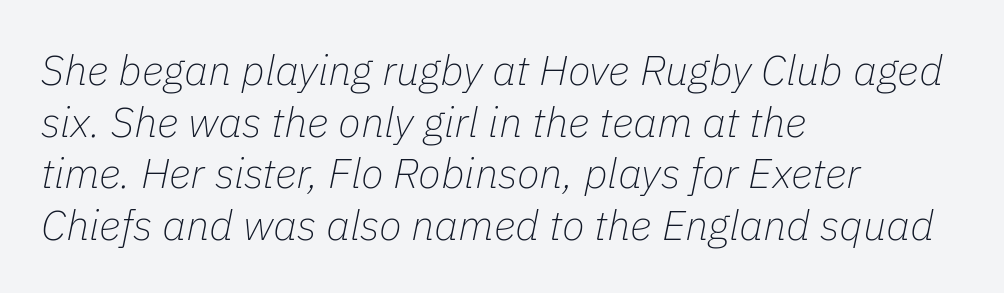
Q: Is the text bold? A: No.
Q: Is the text italic (slanted)? A: Yes, it leans right by about 11 degrees.
Q: Is the text underlined? A: No.
Q: How is the paragraph aligned? A: Left-aligned.
Q: Is the spacing between letters normal or unusually wide? A: Normal.
Q: Width (condensed, normal, or wide)? A: Normal.
Q: Stroke contrast? A: Low.
Q: x-height? A: Medium.
Q: Monospaced? A: No.
